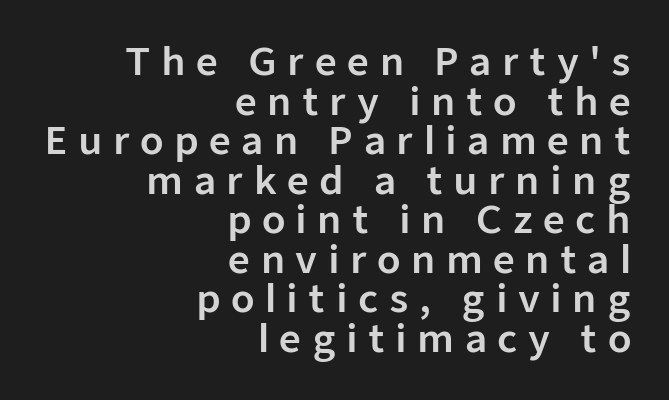
{"serif": "no", "italic": "no", "width": "normal", "stroke_contrast": "low", "x_height": "medium", "monospaced": "no", "underline": "no", "align": "right", "line_spacing": "tight", "line_spacing_ratio": 1.04, "letter_spacing": "wide", "letter_spacing_em": 0.27, "glyph_px": 38}
